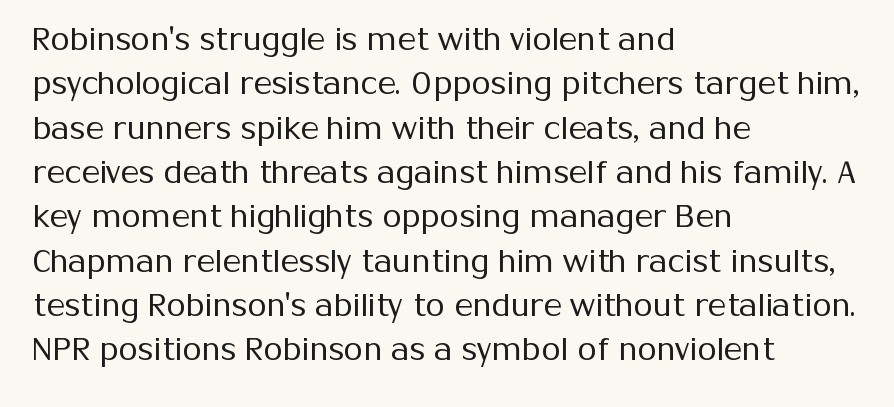
Is the stroke heavy? The answer is a plain regular-or-lighter. Is the letter spacing exaggerated? No — it looks like the ordinary default. Does the copy run flush right? No — it runs flush left. Note the varied advance widths — an 'i' is clearly narrower than an 'm'. The passage shown stacks its lines at a standard gap.
